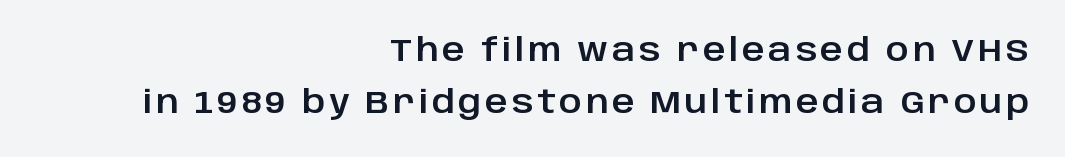
Any mark beneath the type? The region is blank. What's the leading like? Ordinary, nothing unusual. Looks like regular typesetting: each glyph gets only the width it needs. The lines in this sample share a right terminus and differ only in where they begin.
